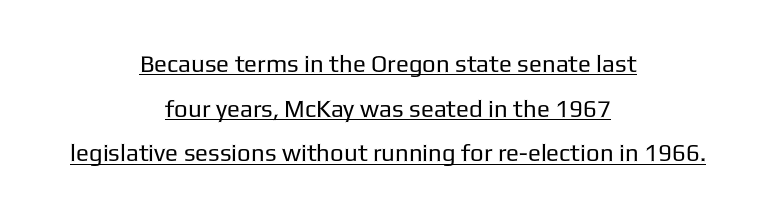
The image shows 24 px text type, upright; set centered, line spacing 1.86x, normal letter spacing, underlined.
